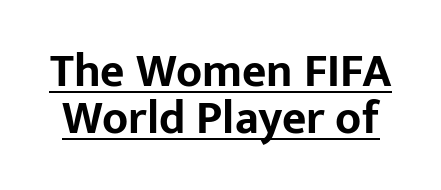
The image shows 47 px bold sans-serif type, upright; set tight line spacing (1.0x), normal letter spacing, underlined; low stroke contrast and a medium x-height.
